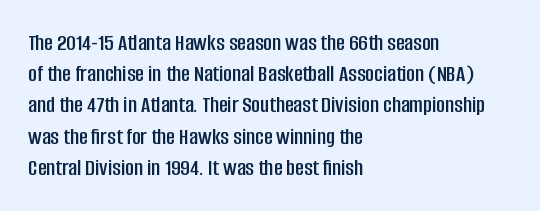
{"italic": "no", "underline": "no", "align": "left", "line_spacing": "normal", "line_spacing_ratio": 1.3, "letter_spacing": "normal", "letter_spacing_em": 0.0, "glyph_px": 24}
